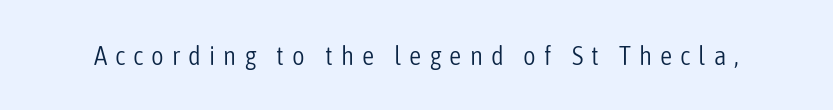
{"italic": "no", "bold": "no", "underline": "no", "letter_spacing": "wide", "letter_spacing_em": 0.3, "glyph_px": 27}
